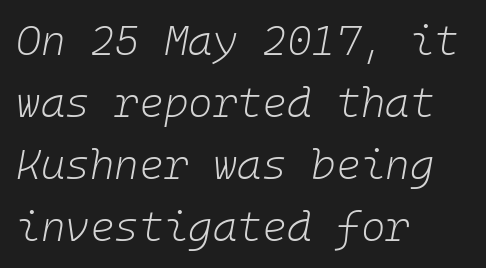
The image shows 42 px light type, italic (leaning right), monospaced; set left-aligned, normal line spacing (1.48x), normal letter spacing, not underlined; low stroke contrast and a medium x-height.
